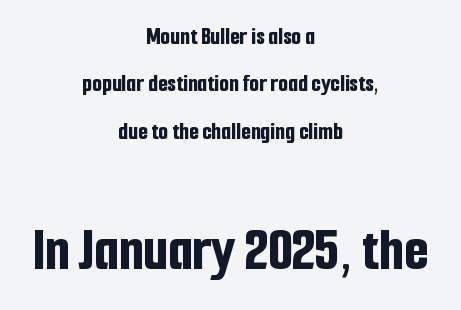
Q: Is the text bold? A: Yes.
Q: Is the text italic (slanted)? A: No, it is upright.
Q: Is the typeface a serif or a sans-serif typeface? A: Sans-serif.
Q: Is the text underlined? A: No.
Q: How is the paragraph aligned? A: Centered.
Q: Is the spacing between letters normal or unusually wide? A: Normal.
Q: Is the spacing between lines tight, normal or loose? A: Loose.
Q: Which block of text is set in a larger size, the first (top) or the second (bottom)? A: The second (bottom) one.
Q: Width (condensed, normal, or wide)? A: Condensed.
Q: Stroke contrast? A: Low.
Q: x-height? A: Medium.
Q: Monospaced? A: No.
